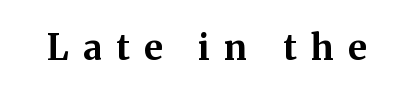
{"serif": "yes", "italic": "no", "bold": "yes", "weight": "bold", "width": "normal", "stroke_contrast": "medium", "x_height": "medium", "monospaced": "no", "underline": "no", "letter_spacing": "wide", "letter_spacing_em": 0.41, "glyph_px": 35}
